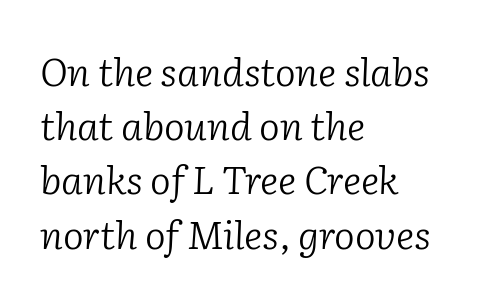
Q: Is the text bold? A: No.
Q: Is the text italic (slanted)? A: Yes, it leans right by about 2 degrees.
Q: Is the typeface a serif or a sans-serif typeface? A: Serif.
Q: Is the text underlined? A: No.
Q: How is the paragraph aligned? A: Left-aligned.
Q: Is the spacing between letters normal or unusually wide? A: Normal.
Q: Is the spacing between lines tight, normal or loose? A: Normal.
Q: Width (condensed, normal, or wide)? A: Normal.
Q: Stroke contrast? A: Low.
Q: x-height? A: Medium.
Q: Monospaced? A: No.
